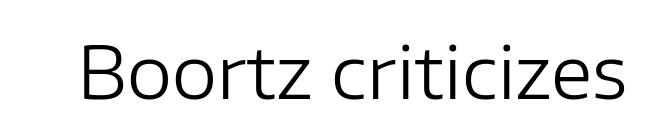
The image shows 73 px regular-weight sans-serif type, upright; set normal letter spacing, not underlined; low stroke contrast and a medium x-height.
